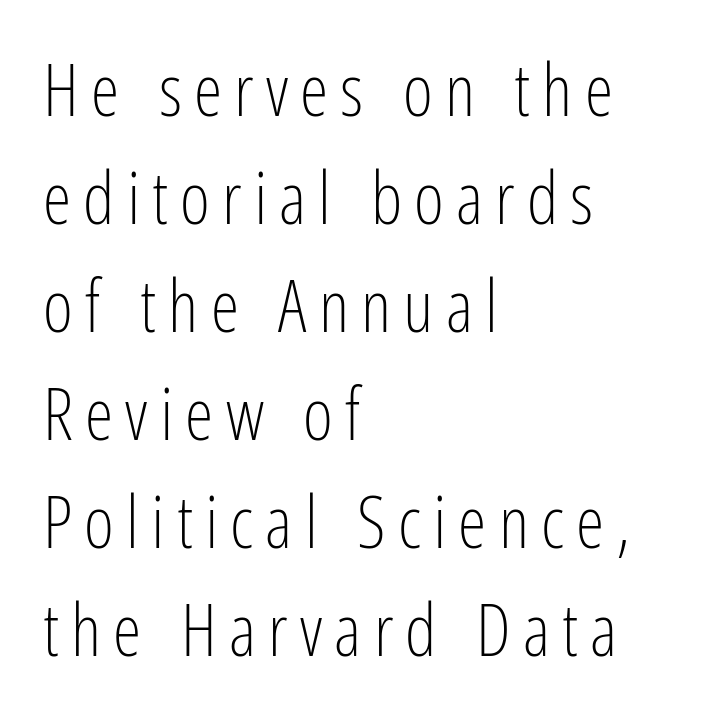
The image shows 72 px light, condensed sans-serif type, upright; set left-aligned, normal line spacing (1.5x), not underlined; low stroke contrast and a medium x-height.
